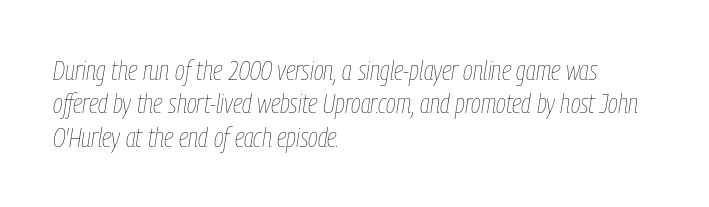
{"italic": "yes", "lean": "right", "slant_degrees": 9, "bold": "no", "underline": "no", "align": "left", "line_spacing_ratio": 1.24, "letter_spacing": "normal", "letter_spacing_em": 0.0, "glyph_px": 27}
